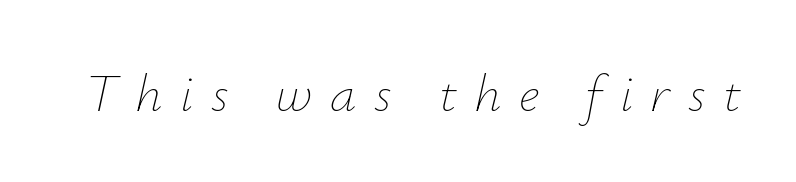
{"italic": "yes", "lean": "right", "slant_degrees": 12, "bold": "no", "weight": "thin", "width": "normal", "stroke_contrast": "low", "x_height": "small", "monospaced": "no", "underline": "no", "letter_spacing": "wide", "letter_spacing_em": 0.33, "glyph_px": 53}
